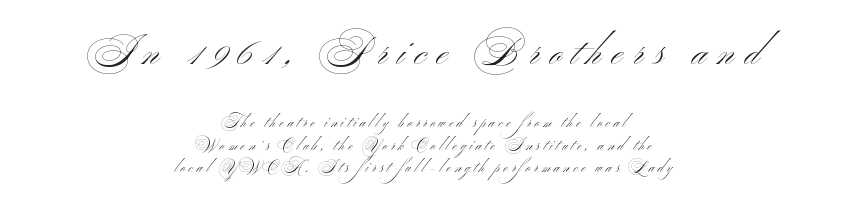
The image shows 38 px light, wide sans-serif type; set centered, normal line spacing (1.58x), unusually wide letter spacing (+0.28 em), not underlined; the first (top) block is 2.71x larger; medium stroke contrast and a small x-height.
